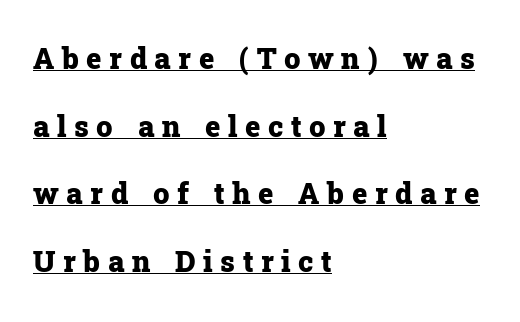
Q: Is the text bold? A: Yes.
Q: Is the text italic (slanted)? A: No, it is upright.
Q: Is the typeface a serif or a sans-serif typeface? A: Serif.
Q: Is the text underlined? A: Yes.
Q: How is the paragraph aligned? A: Left-aligned.
Q: Is the spacing between letters normal or unusually wide? A: Unusually wide.
Q: Is the spacing between lines tight, normal or loose? A: Loose.
Q: Width (condensed, normal, or wide)? A: Normal.
Q: Stroke contrast? A: Low.
Q: x-height? A: Medium.
Q: Monospaced? A: No.
